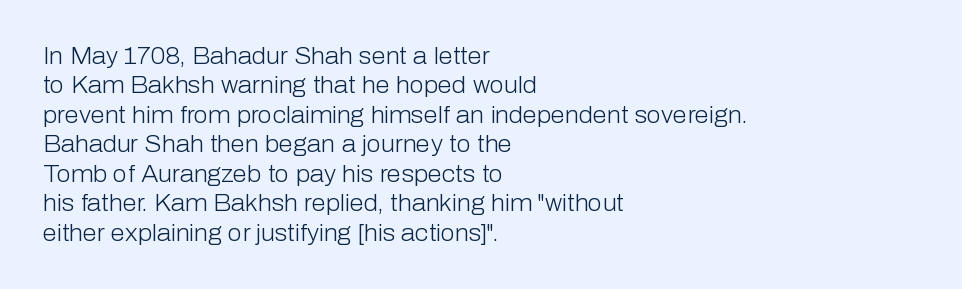
It's the straight-up-and-down kind of type. The face used here is rendered with its standard letterfit. The setting favours the left margin, as ordinary paragraphs usually do. This is not heavy type; no bold has been used. Interline gaps are of average width in this sample.
